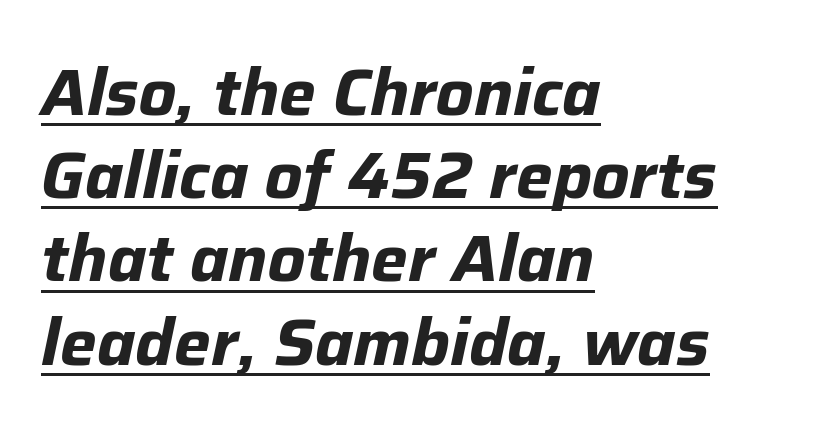
{"italic": "yes", "lean": "right", "slant_degrees": 12, "bold": "yes", "weight": "bold", "width": "normal", "stroke_contrast": "low", "x_height": "medium", "monospaced": "no", "underline": "yes", "align": "left", "line_spacing": "normal", "line_spacing_ratio": 1.28, "letter_spacing": "normal", "letter_spacing_em": 0.0, "glyph_px": 65}
